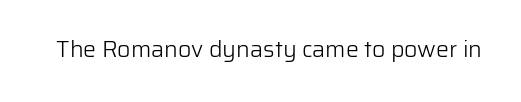
{"italic": "no", "bold": "no", "underline": "no", "letter_spacing": "normal", "letter_spacing_em": 0.0, "glyph_px": 23}
